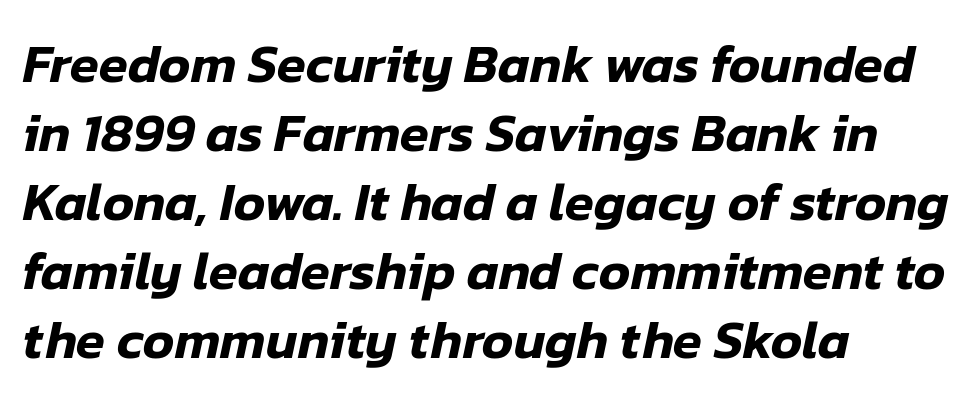
The image shows 53 px text type, italic (leaning right); set left-aligned, normal line spacing (1.3x), normal letter spacing, not underlined; low stroke contrast and a medium x-height.
